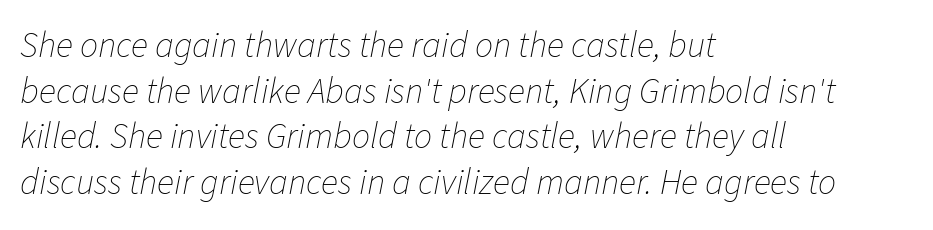
The image shows 36 px thin type, italic (leaning right); set left-aligned, normal line spacing (1.27x), normal letter spacing, not underlined; low stroke contrast and a medium x-height.
